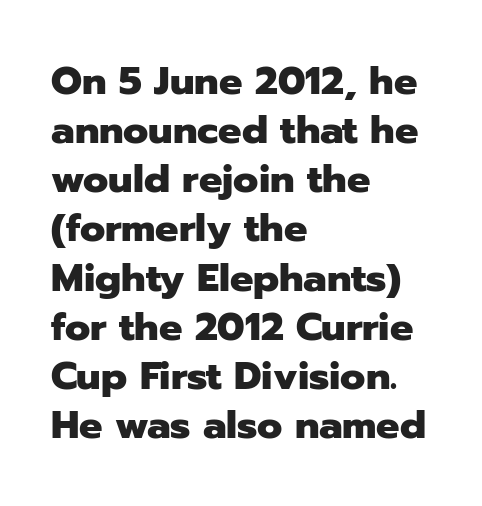
The image shows 39 px heavy sans-serif type, upright; set left-aligned, normal line spacing (1.26x), normal letter spacing, not underlined; low stroke contrast and a medium x-height.
